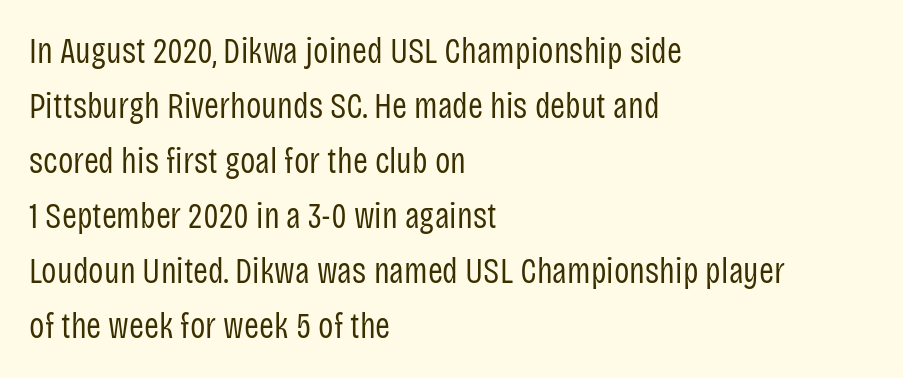
Q: Is the text bold? A: No.
Q: Is the text italic (slanted)? A: No, it is upright.
Q: Is the typeface a serif or a sans-serif typeface? A: Sans-serif.
Q: Is the text underlined? A: No.
Q: How is the paragraph aligned? A: Left-aligned.
Q: Is the spacing between letters normal or unusually wide? A: Normal.
Q: Is the spacing between lines tight, normal or loose? A: Normal.
Q: Width (condensed, normal, or wide)? A: Condensed.
Q: Stroke contrast? A: Low.
Q: x-height? A: Large.
Q: Monospaced? A: No.
